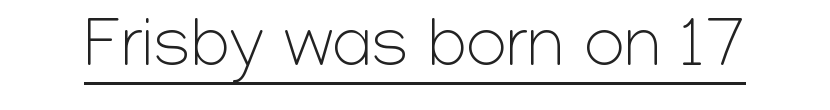
{"serif": "no", "italic": "no", "bold": "no", "weight": "light", "width": "normal", "stroke_contrast": "low", "x_height": "medium", "monospaced": "no", "underline": "yes", "letter_spacing": "normal", "letter_spacing_em": 0.0, "glyph_px": 70}
